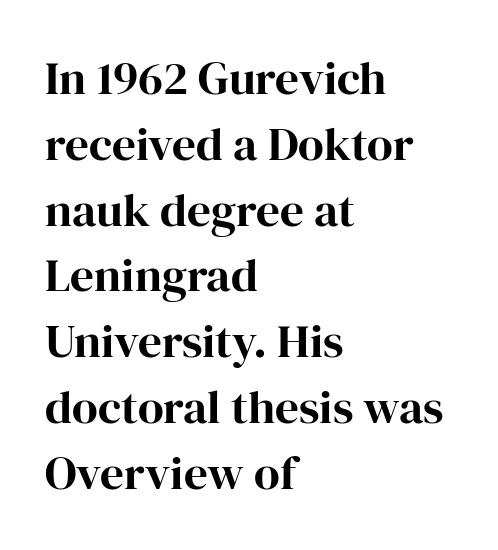
The gap between lines stays unmarked. Nope, not italic — everything's standing straight. A student would call this left alignment; a typographer would say flush left, rag right. The type family on display is of the serif kind. The rendering uses a bold face; every stroke is thick and dark.
